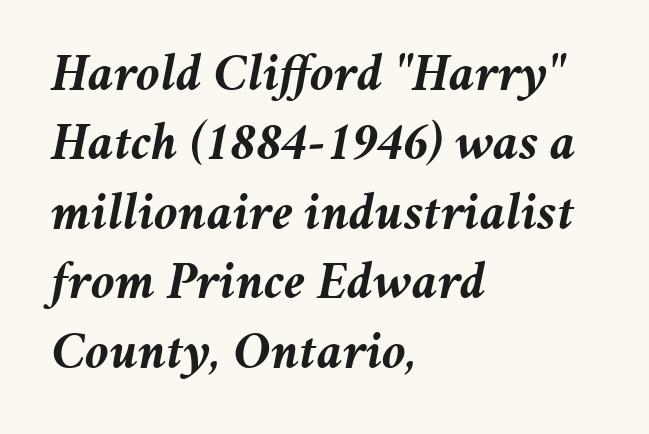
The image shows 53 px semibold type, italic (leaning right); set left-aligned, normal line spacing (1.31x), normal letter spacing, not underlined; medium stroke contrast and a medium x-height.
